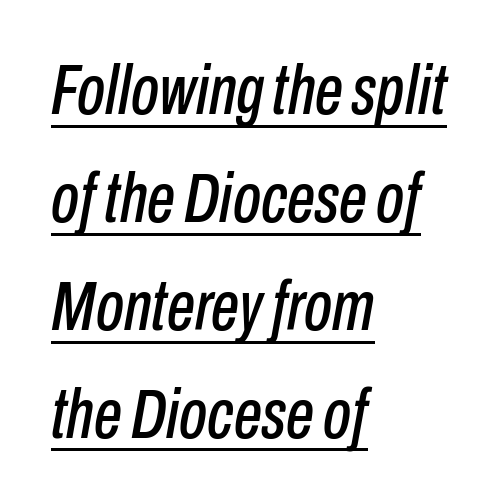
The image shows 71 px condensed type, italic (leaning right); set left-aligned, normal line spacing (1.52x), normal letter spacing, underlined; low stroke contrast and a medium x-height.
